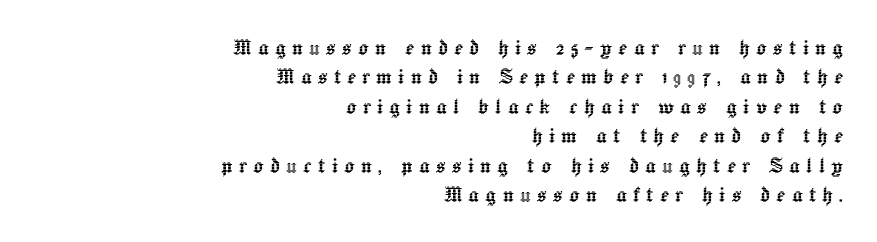
The image shows 26 px text type, upright; set right-aligned, tight line spacing (1.13x), unusually wide letter spacing (+0.24 em), not underlined.
